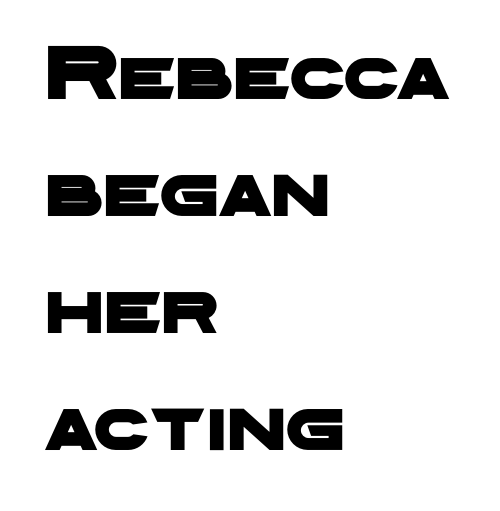
Regarding leading, the lines here are spaced in the standard way. Each line starts at the same left margin while the right side varies. The letters sit at their default tracking, neither squeezed nor spread. The letters advance in unequal steps, a hallmark of proportional type. Underlining? Definitely not there. Type style note: lacks serifs.
